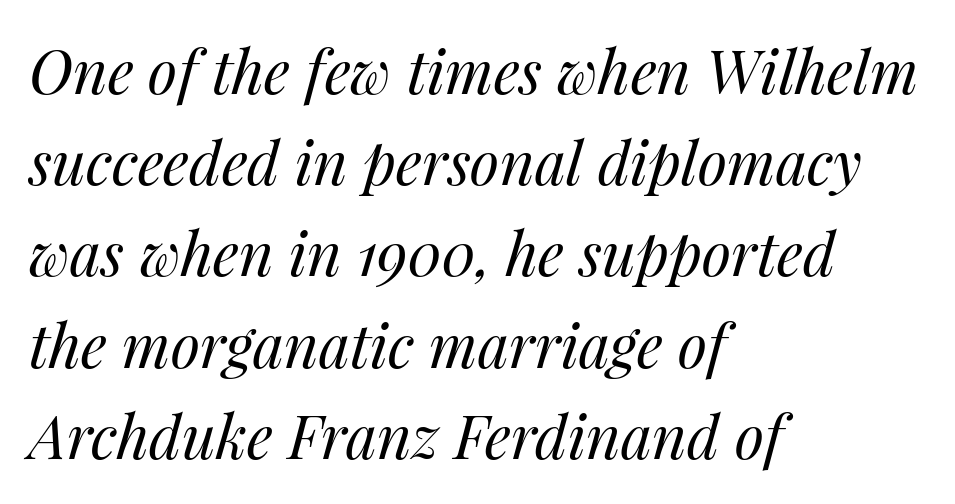
On a weight scale, this lands at 450 or below. Tall strokes in this sample are angled rather than plumb. Casual observation: everything's shoved over to the left. Normally led — the rows are evenly, conventionally spaced.
